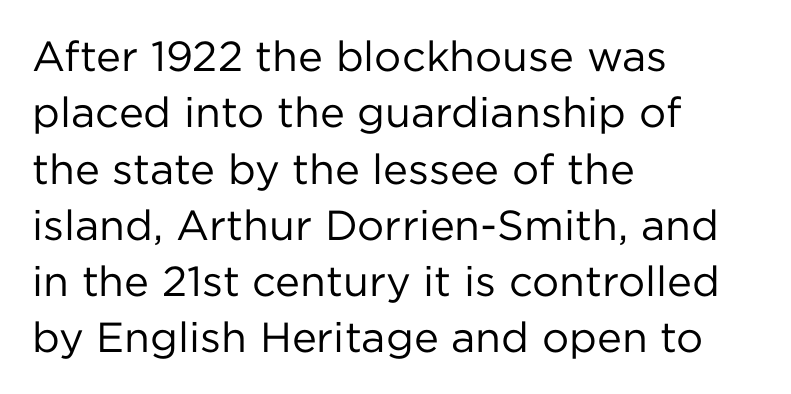
{"serif": "no", "italic": "no", "bold": "no", "weight": "regular", "width": "normal", "stroke_contrast": "low", "x_height": "medium", "monospaced": "no", "underline": "no", "align": "left", "line_spacing": "normal", "line_spacing_ratio": 1.34, "letter_spacing": "normal", "letter_spacing_em": 0.0, "glyph_px": 42}
